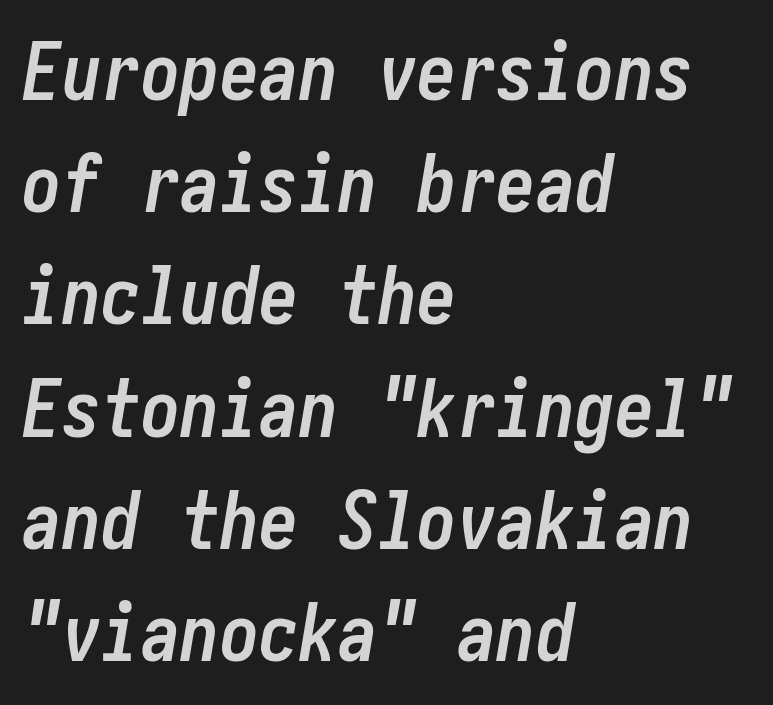
Q: Is the text bold? A: Yes.
Q: Is the text italic (slanted)? A: Yes, it leans right by about 10 degrees.
Q: Is the text underlined? A: No.
Q: How is the paragraph aligned? A: Left-aligned.
Q: Is the spacing between letters normal or unusually wide? A: Normal.
Q: Is the spacing between lines tight, normal or loose? A: Normal.
Q: Width (condensed, normal, or wide)? A: Condensed.
Q: Stroke contrast? A: Low.
Q: x-height? A: Medium.
